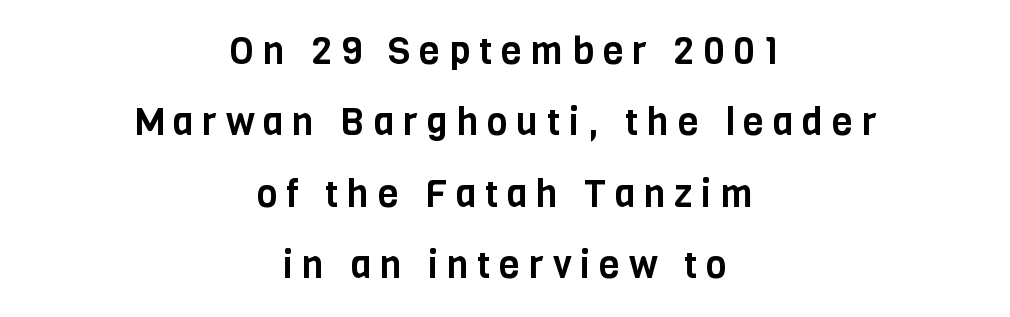
Q: Is the text italic (slanted)? A: No, it is upright.
Q: Is the typeface a serif or a sans-serif typeface? A: Sans-serif.
Q: Is the text underlined? A: No.
Q: How is the paragraph aligned? A: Centered.
Q: Is the spacing between letters normal or unusually wide? A: Unusually wide.
Q: Width (condensed, normal, or wide)? A: Condensed.
Q: Stroke contrast? A: Low.
Q: x-height? A: Large.
Q: Monospaced? A: No.
